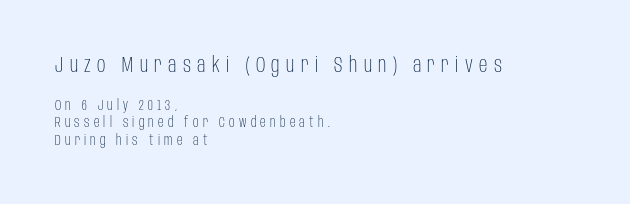
The lines are quadded left. Clear beneath every line of the passage. How are the letters spaced? Widely, with obvious added tracking. The first block has been scaled up relative to the second. The passage shown is not bold in any degree.
